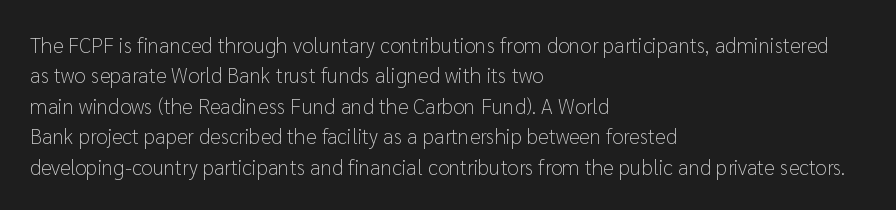
The image shows 21 px text type, upright; set left-aligned, normal line spacing (1.45x), normal letter spacing, not underlined.
